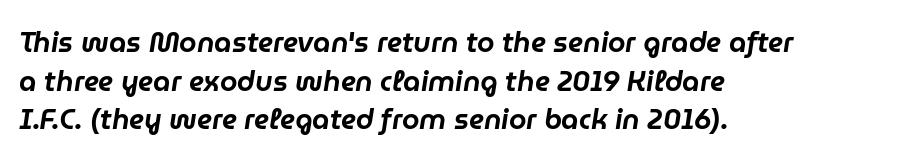
Q: Is the text italic (slanted)? A: Yes, it leans right by about 9 degrees.
Q: Is the text underlined? A: No.
Q: How is the paragraph aligned? A: Left-aligned.
Q: Is the spacing between letters normal or unusually wide? A: Normal.
Q: Is the spacing between lines tight, normal or loose? A: Normal.
Q: Width (condensed, normal, or wide)? A: Normal.
Q: Stroke contrast? A: Low.
Q: x-height? A: Medium.
Q: Monospaced? A: No.
